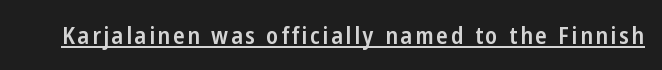
Q: Is the text bold? A: Semi-bold.
Q: Is the text italic (slanted)? A: No, it is upright.
Q: Is the text underlined? A: Yes.
